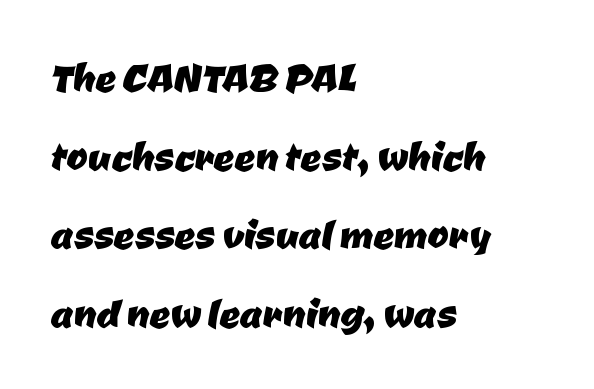
Q: Is the typeface a serif or a sans-serif typeface? A: Sans-serif.
Q: Is the text underlined? A: No.
Q: How is the paragraph aligned? A: Left-aligned.
Q: Is the spacing between letters normal or unusually wide? A: Normal.
Q: Is the spacing between lines tight, normal or loose? A: Normal.
Q: Width (condensed, normal, or wide)? A: Normal.
Q: Stroke contrast? A: Low.
Q: x-height? A: Medium.
Q: Monospaced? A: No.
